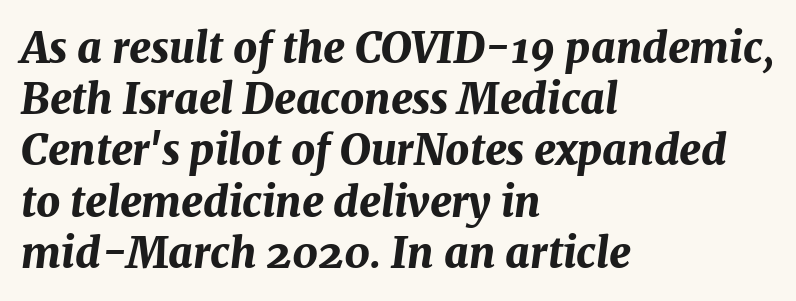
This sample uses plain, unmodified letter spacing. The axis of the letterforms is tilted away from vertical. Casual observation: everything's shoved over to the left. The face used here has the dense, thick strokes of a bold. The area under the type is left untouched.
